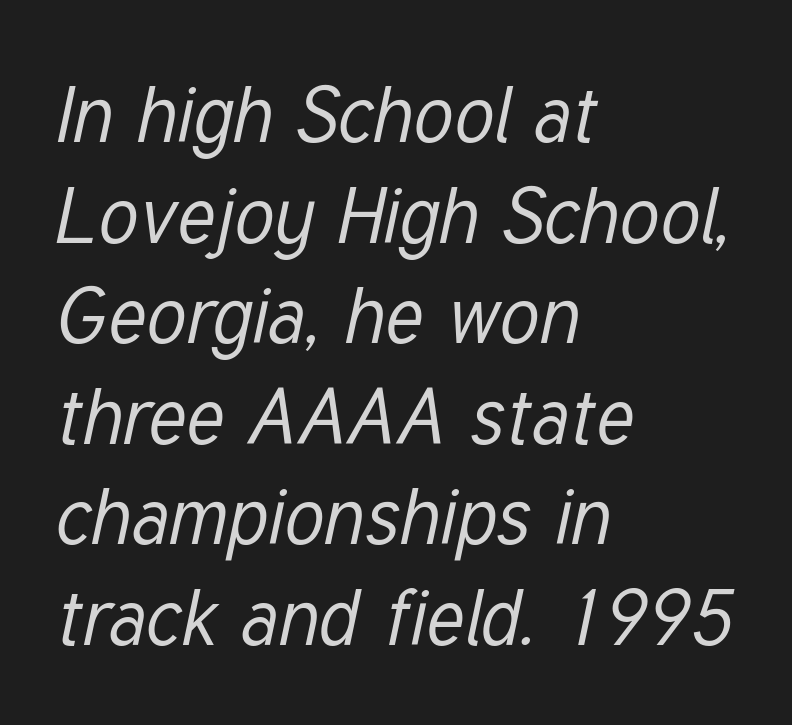
The image shows 78 px regular-weight, condensed type, italic (leaning right); set left-aligned, normal line spacing (1.29x), normal letter spacing, not underlined; low stroke contrast and a medium x-height.
